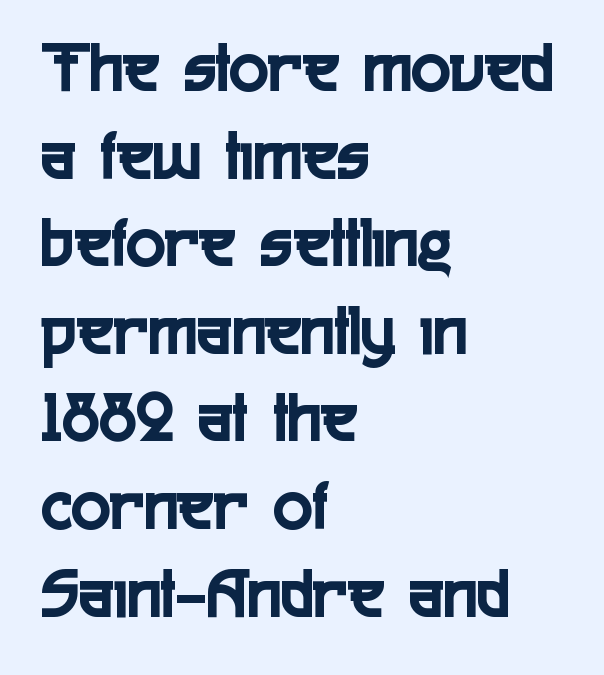
Q: Is the text italic (slanted)? A: No, it is upright.
Q: Is the typeface a serif or a sans-serif typeface? A: Sans-serif.
Q: Is the text underlined? A: No.
Q: How is the paragraph aligned? A: Left-aligned.
Q: Is the spacing between letters normal or unusually wide? A: Normal.
Q: Width (condensed, normal, or wide)? A: Condensed.
Q: x-height? A: Medium.
Q: Monospaced? A: No.
